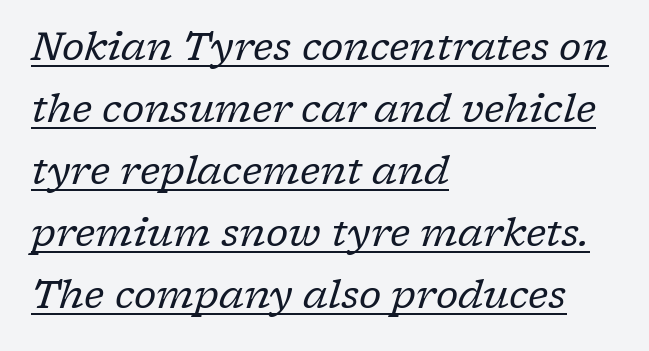
The image shows 39 px regular-weight serif type, italic (leaning right); set left-aligned, normal line spacing (1.59x), normal letter spacing, underlined; low stroke contrast and a medium x-height.
